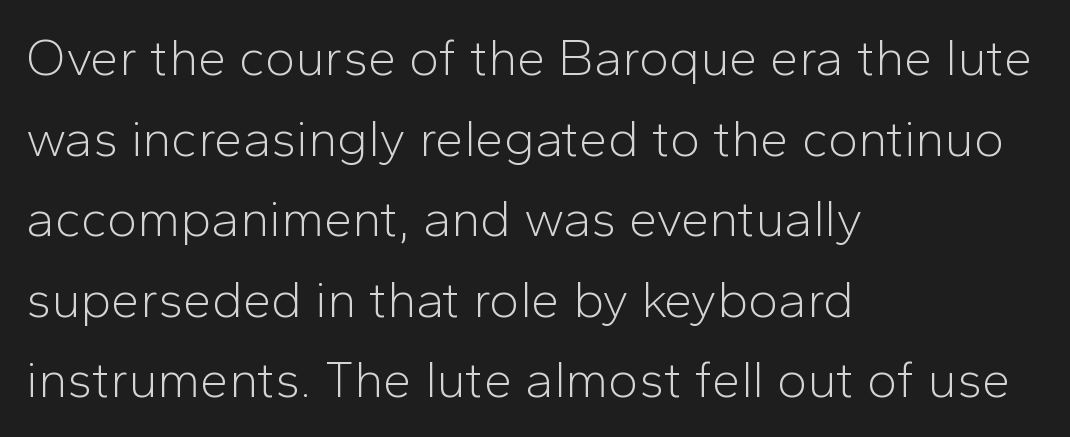
Q: Is the text bold? A: No.
Q: Is the text italic (slanted)? A: No, it is upright.
Q: Is the typeface a serif or a sans-serif typeface? A: Sans-serif.
Q: Is the text underlined? A: No.
Q: How is the paragraph aligned? A: Left-aligned.
Q: Is the spacing between letters normal or unusually wide? A: Normal.
Q: Is the spacing between lines tight, normal or loose? A: Normal.
Q: Width (condensed, normal, or wide)? A: Normal.
Q: Stroke contrast? A: Low.
Q: x-height? A: Medium.
Q: Monospaced? A: No.
